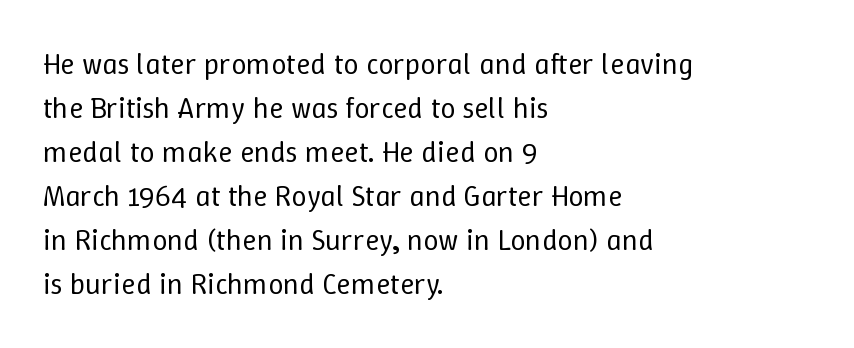
{"italic": "no", "bold": "no", "weight": "regular", "width": "normal", "stroke_contrast": "low", "x_height": "medium", "monospaced": "no", "underline": "no", "align": "left", "line_spacing": "normal", "line_spacing_ratio": 1.47, "letter_spacing": "normal", "letter_spacing_em": 0.0, "glyph_px": 30}
